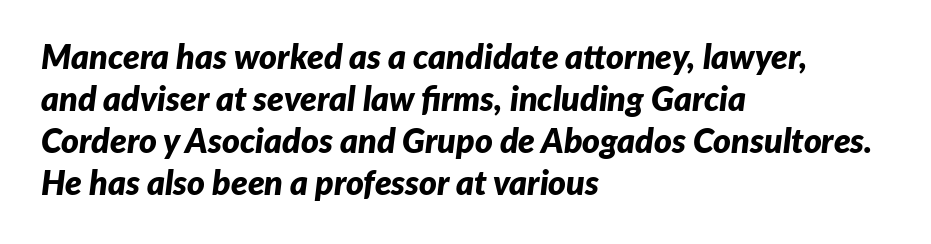
{"italic": "yes", "lean": "right", "slant_degrees": 7, "bold": "yes", "weight": "bold", "width": "normal", "stroke_contrast": "low", "x_height": "medium", "monospaced": "no", "underline": "no", "align": "left", "line_spacing_ratio": 1.24, "letter_spacing": "normal", "letter_spacing_em": 0.0, "glyph_px": 34}
